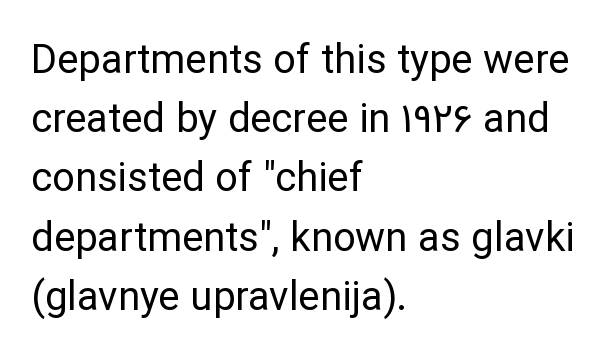
{"serif": "no", "italic": "no", "bold": "no", "weight": "regular", "width": "normal", "stroke_contrast": "low", "x_height": "medium", "monospaced": "no", "underline": "no", "align": "left", "line_spacing": "normal", "line_spacing_ratio": 1.48, "letter_spacing": "normal", "letter_spacing_em": 0.0, "glyph_px": 40}
